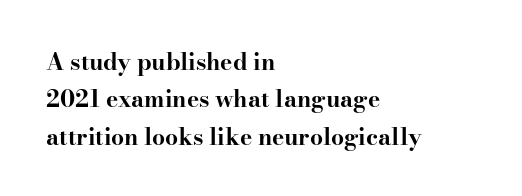
The paragraph shown leans on its left margin. Tracking value appears to be zero — textbook default spacing. The specimen omits any rule beneath the text block's lines. This block has exactly the height ordinary leading produces. Ordinary non-slanted type is in use.
